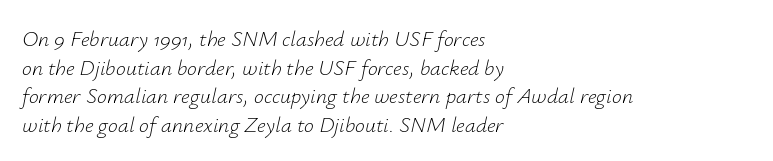
{"italic": "yes", "lean": "right", "slant_degrees": 12, "bold": "no", "underline": "no", "align": "left", "line_spacing": "normal", "line_spacing_ratio": 1.3, "letter_spacing": "normal", "letter_spacing_em": 0.0, "glyph_px": 22}
